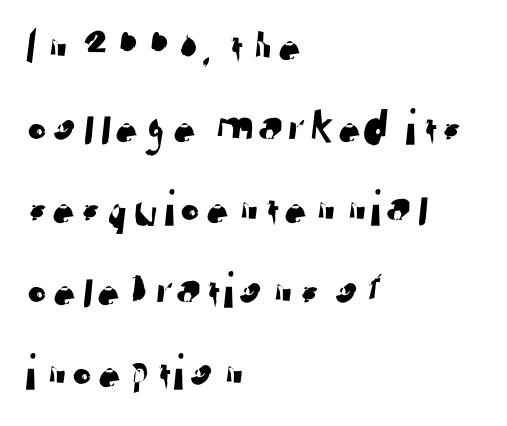
Is there much room between lines? A standard amount, neither cramped nor airy. The text block is weighted toward the left margin, trailing off unevenly rightward. Glyph-to-glyph distance matches everyday printed text. The letters advance in unequal steps, a hallmark of proportional type. This sample uses a sans-serif face.
